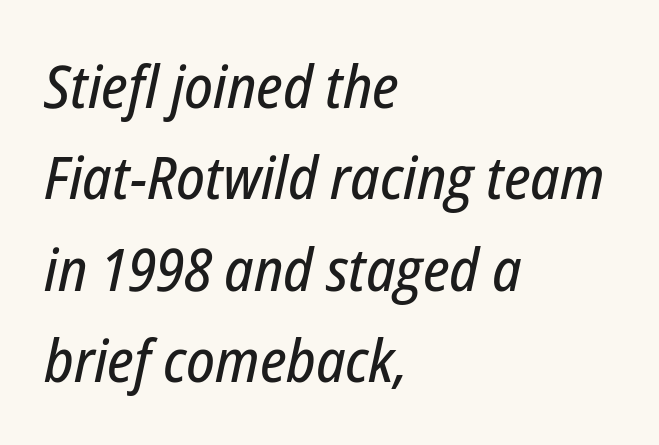
The image shows 59 px condensed type, italic (leaning right); set left-aligned, normal line spacing (1.55x), normal letter spacing, not underlined; low stroke contrast and a medium x-height.
